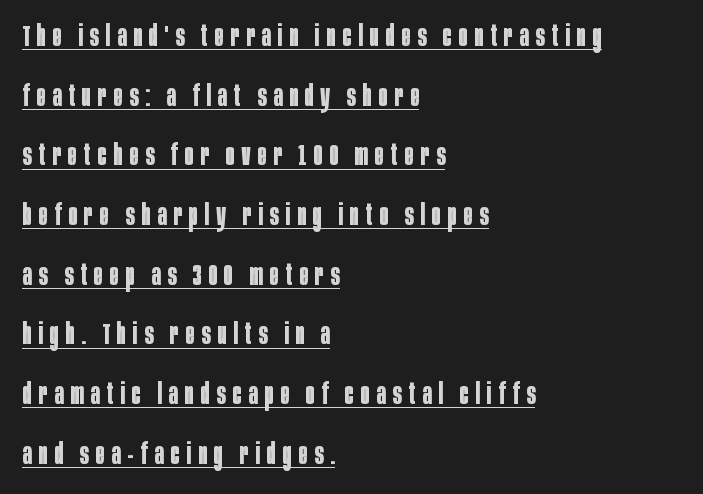
{"serif": "no", "italic": "no", "bold": "yes", "weight": "bold", "width": "condensed", "stroke_contrast": "low", "x_height": "large", "monospaced": "no", "underline": "yes", "align": "left", "line_spacing": "loose", "line_spacing_ratio": 1.99, "letter_spacing": "wide", "letter_spacing_em": 0.23, "glyph_px": 30}
